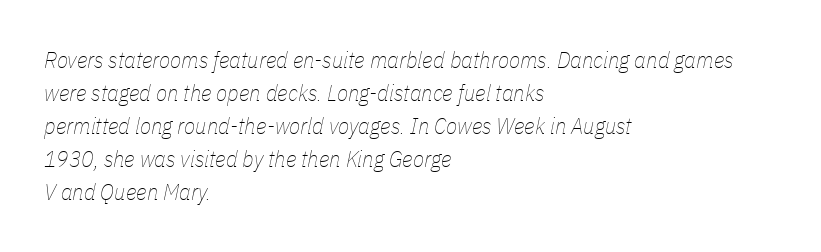
Evenly set lines give the paragraph a standard silhouette. The lettering tilts uniformly, giving the passage an italic look. The face used here is rendered with its standard letterfit. The typeface has the unassuming heft of standard copy or less. The space directly below the letters is spotless.
